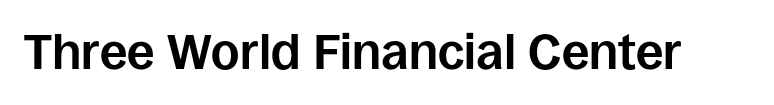
Q: Is the text bold? A: Yes.
Q: Is the text italic (slanted)? A: No, it is upright.
Q: Is the typeface a serif or a sans-serif typeface? A: Sans-serif.
Q: Is the text underlined? A: No.
Q: Is the spacing between letters normal or unusually wide? A: Normal.
Q: Width (condensed, normal, or wide)? A: Normal.
Q: Stroke contrast? A: Low.
Q: x-height? A: Large.
Q: Monospaced? A: No.
